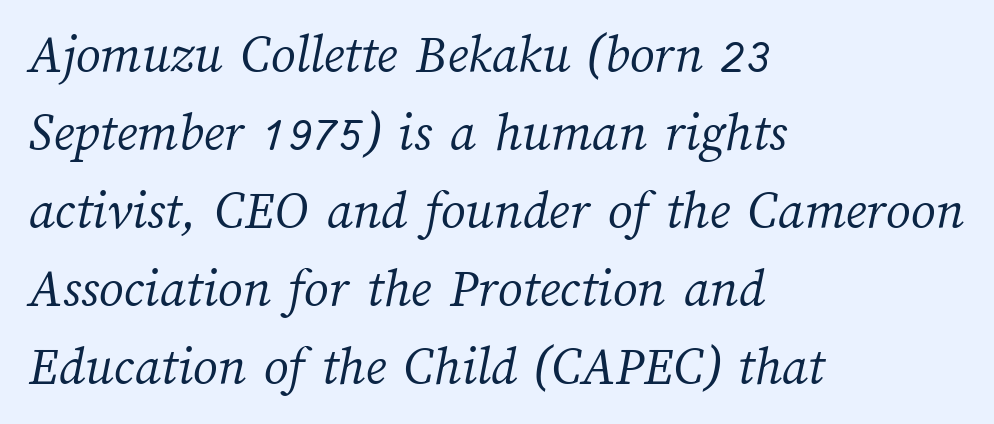
{"bold": "no", "weight": "light", "width": "normal", "stroke_contrast": "medium", "x_height": "medium", "monospaced": "no", "underline": "no", "align": "left", "line_spacing": "normal", "line_spacing_ratio": 1.42, "letter_spacing": "normal", "letter_spacing_em": 0.0, "glyph_px": 55}
